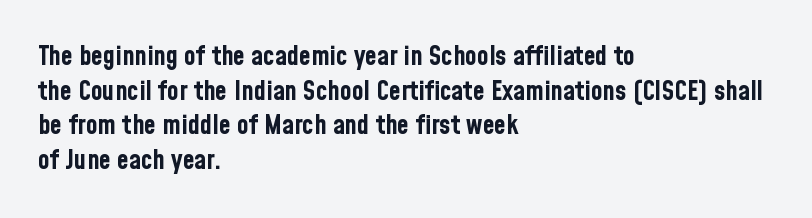
{"italic": "no", "bold": "yes", "underline": "no", "align": "left", "line_spacing": "normal", "line_spacing_ratio": 1.28, "letter_spacing": "normal", "letter_spacing_em": 0.0, "glyph_px": 27}
